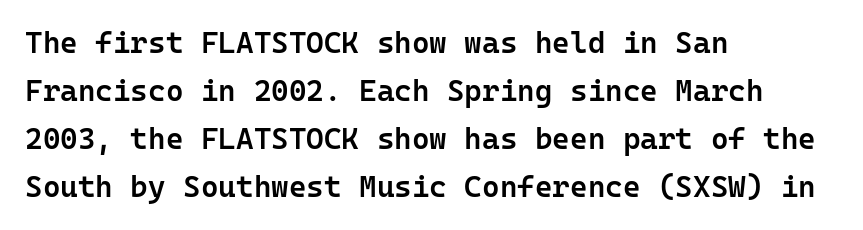
The image shows 30 px semibold sans-serif type, upright, monospaced; set left-aligned, normal line spacing (1.6x), normal letter spacing, not underlined; low stroke contrast and a medium x-height.
